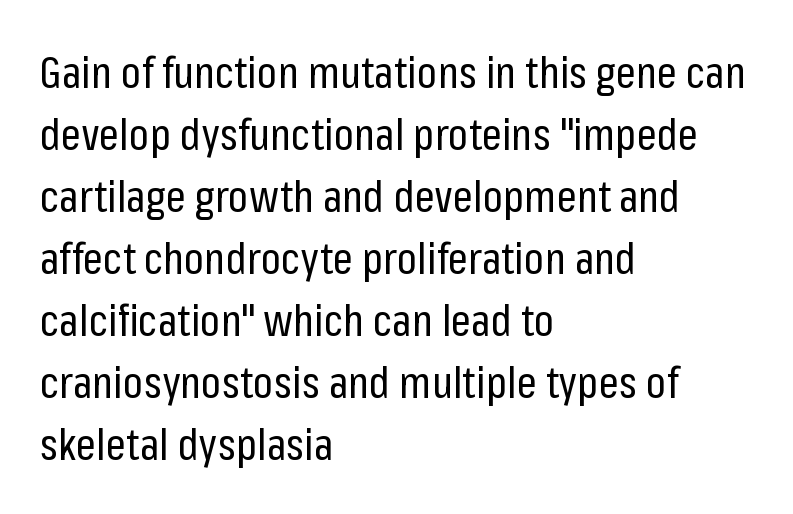
The image shows 44 px regular-weight, condensed sans-serif type, upright; set left-aligned, normal line spacing (1.41x), normal letter spacing, not underlined; low stroke contrast and a medium x-height.
